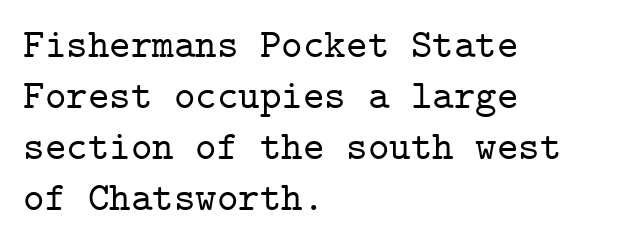
The image shows 41 px serif type, upright, monospaced; set left-aligned, line spacing 1.24x, normal letter spacing, not underlined; low stroke contrast and a medium x-height.
